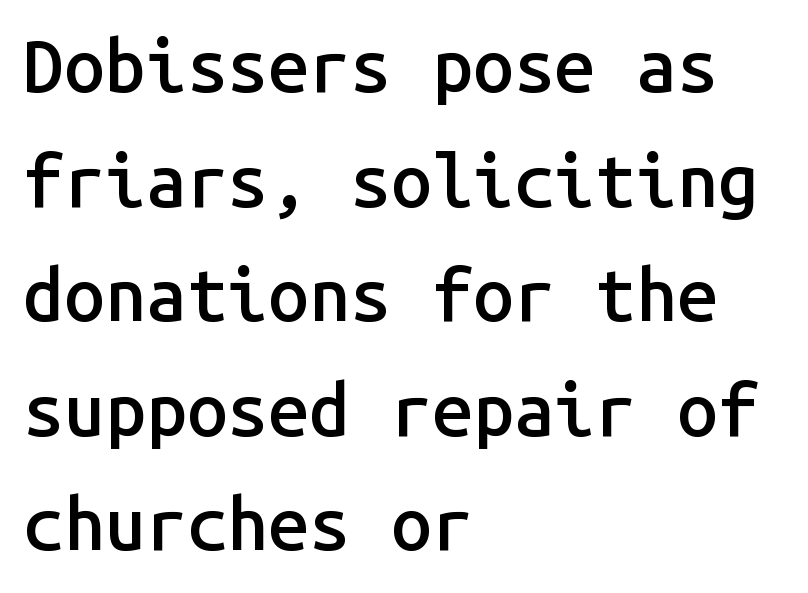
Q: Is the text bold? A: Semi-bold.
Q: Is the text italic (slanted)? A: No, it is upright.
Q: Is the typeface a serif or a sans-serif typeface? A: Sans-serif.
Q: Is the text underlined? A: No.
Q: How is the paragraph aligned? A: Left-aligned.
Q: Is the spacing between letters normal or unusually wide? A: Normal.
Q: Is the spacing between lines tight, normal or loose? A: Normal.
Q: Width (condensed, normal, or wide)? A: Normal.
Q: Stroke contrast? A: Low.
Q: x-height? A: Medium.
Q: Monospaced? A: Yes.
